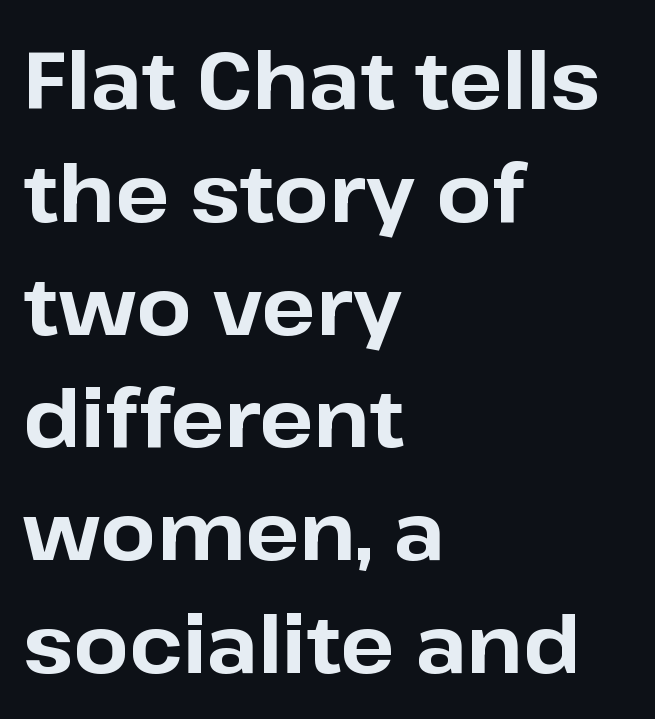
{"serif": "no", "italic": "no", "bold": "yes", "weight": "bold", "width": "normal", "stroke_contrast": "low", "x_height": "medium", "monospaced": "no", "underline": "no", "align": "left", "line_spacing": "normal", "line_spacing_ratio": 1.41, "letter_spacing": "normal", "letter_spacing_em": 0.0, "glyph_px": 80}
